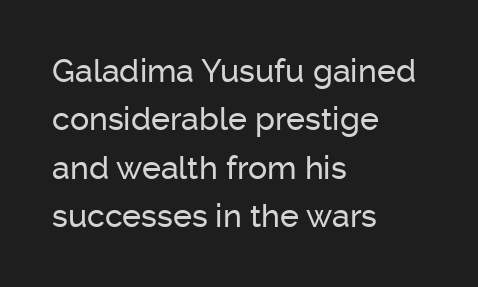
Q: Is the text italic (slanted)? A: No, it is upright.
Q: Is the typeface a serif or a sans-serif typeface? A: Sans-serif.
Q: Is the text underlined? A: No.
Q: How is the paragraph aligned? A: Left-aligned.
Q: Is the spacing between letters normal or unusually wide? A: Normal.
Q: Is the spacing between lines tight, normal or loose? A: Normal.
Q: Width (condensed, normal, or wide)? A: Normal.
Q: Stroke contrast? A: Low.
Q: x-height? A: Medium.
Q: Monospaced? A: No.
